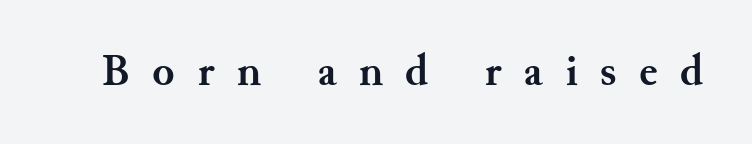
The characters look thick and weighty, a clear bold. Quick note: not italic, upright. Descenders hang freely into open space. You could not count columns in this text — the font is proportionally spaced.
